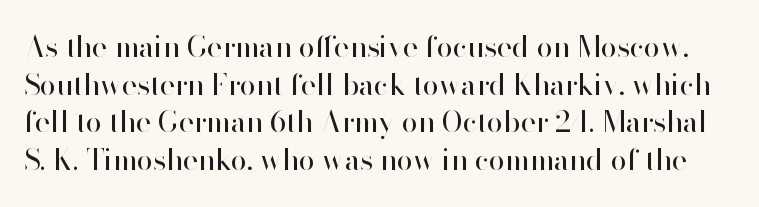
The image shows 29 px regular-weight sans-serif type, upright; set normal line spacing (1.3x), normal letter spacing, not underlined; high stroke contrast and a small x-height.
